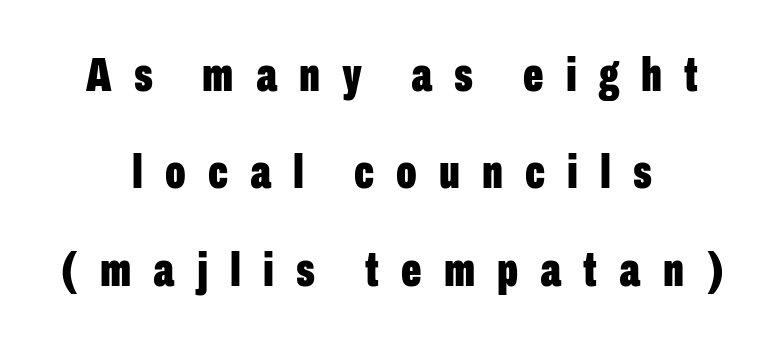
Centered paragraph, ragged on both sides. A typesetter would call this heavily tracked-out type. Nope, not italic — everything's standing straight. Note the varied advance widths — an 'i' is clearly narrower than an 'm'. No word sits above an underline. What weight is shown? A full bold with thick strokes.
